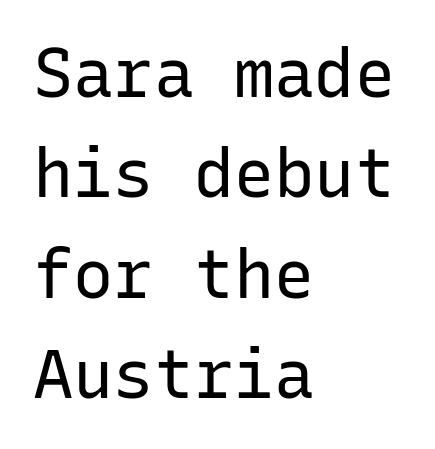
The image shows 67 px regular-weight sans-serif type, upright, monospaced; set left-aligned, normal line spacing (1.5x), normal letter spacing, not underlined; low stroke contrast and a medium x-height.
